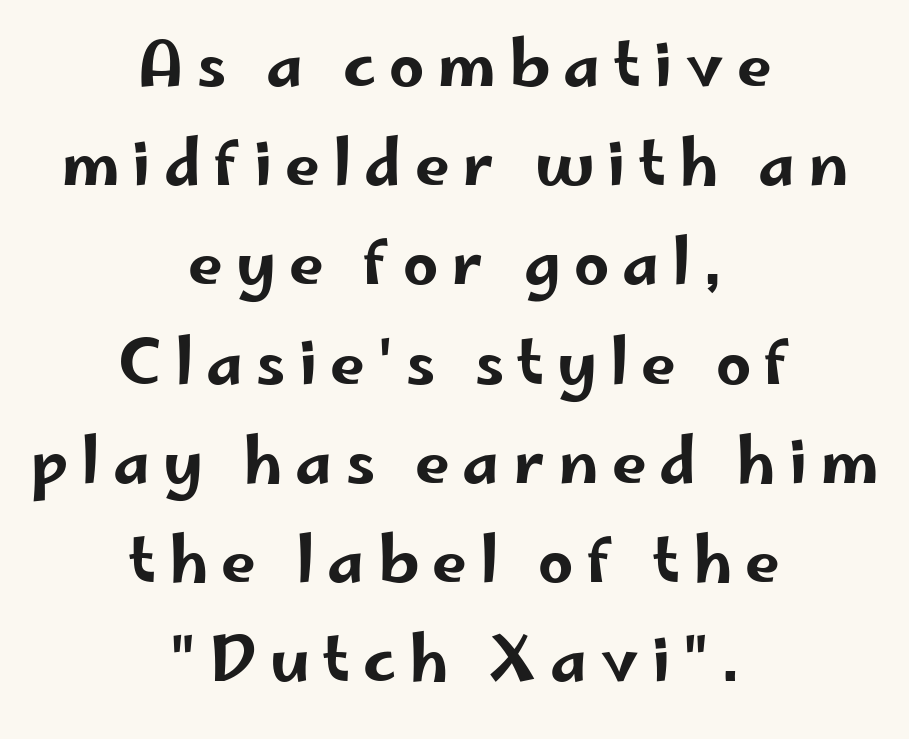
Quick note: not italic, upright. Spacing verdict: proportional, widths tailored to each character. Underlining? Definitely not there. Each new line begins a customary step beneath the previous one. Nothing sits at the stroke ends, so this counts as sans-serif. The letters are spread apart with noticeably loose tracking.
